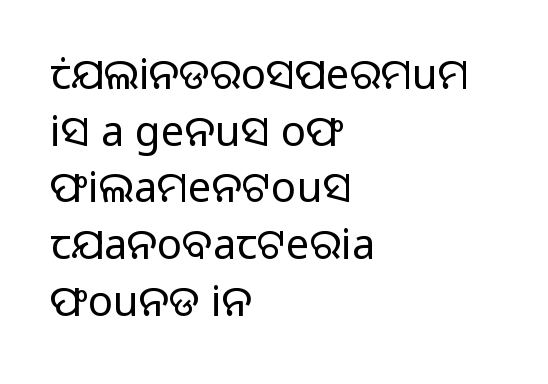
{"serif": "no", "italic": "no", "bold": "no", "weight": "regular", "width": "normal", "stroke_contrast": "low", "x_height": "medium", "monospaced": "no", "underline": "no", "align": "left", "line_spacing": "normal", "line_spacing_ratio": 1.35, "letter_spacing": "normal", "letter_spacing_em": 0.0, "glyph_px": 42}
